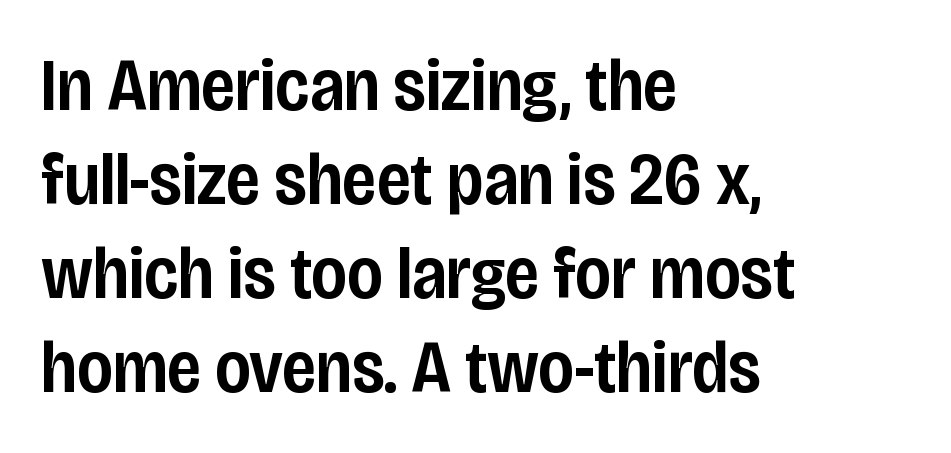
{"serif": "no", "italic": "no", "bold": "semi", "weight": "semibold", "width": "condensed", "stroke_contrast": "low", "x_height": "large", "monospaced": "no", "underline": "no", "align": "left", "line_spacing": "normal", "line_spacing_ratio": 1.27, "letter_spacing": "normal", "letter_spacing_em": 0.0, "glyph_px": 74}
